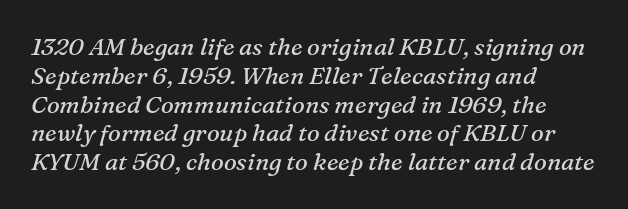
Q: Is the text bold? A: No.
Q: Is the text italic (slanted)? A: Yes, it leans right by about 16 degrees.
Q: Is the text underlined? A: No.
Q: How is the paragraph aligned? A: Left-aligned.
Q: Is the spacing between letters normal or unusually wide? A: Normal.
